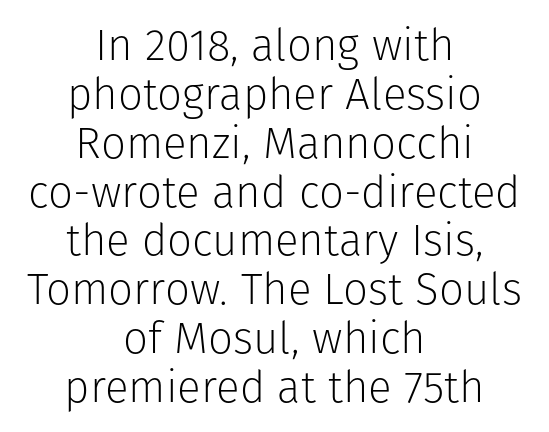
The image shows 44 px light sans-serif type, upright; set centered, tight line spacing (1.11x), normal letter spacing, not underlined; low stroke contrast and a medium x-height.
